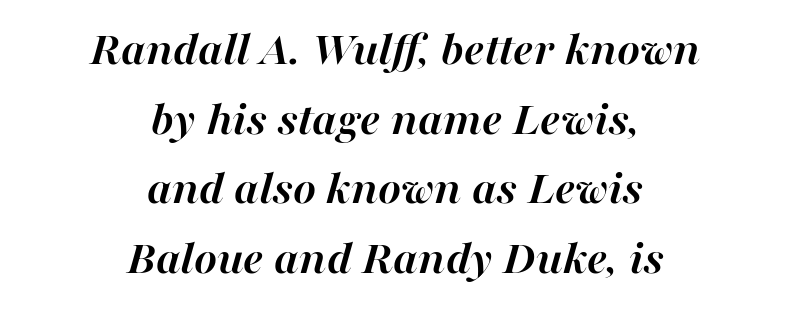
Letter spacing: default. Thick stems and heavy bowls — unmistakably bold. It's the slanting kind of type. Looks like regular typesetting: each glyph gets only the width it needs. Compared with a flush-left layout, this one balances lines on the center instead.
